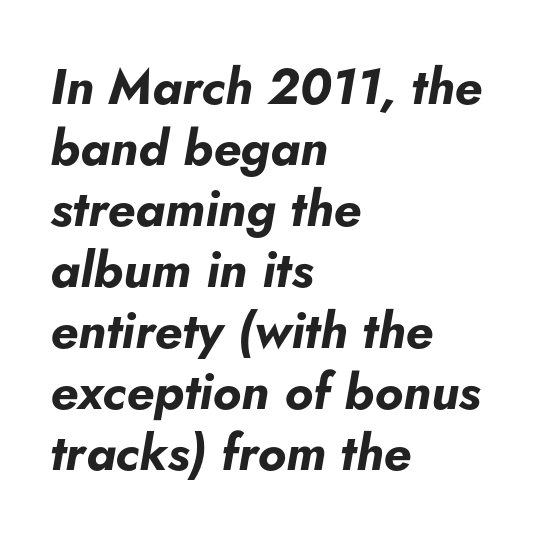
The image shows 50 px bold type, italic (leaning right); set left-aligned, line spacing 1.22x, normal letter spacing, not underlined; low stroke contrast and a small x-height.
